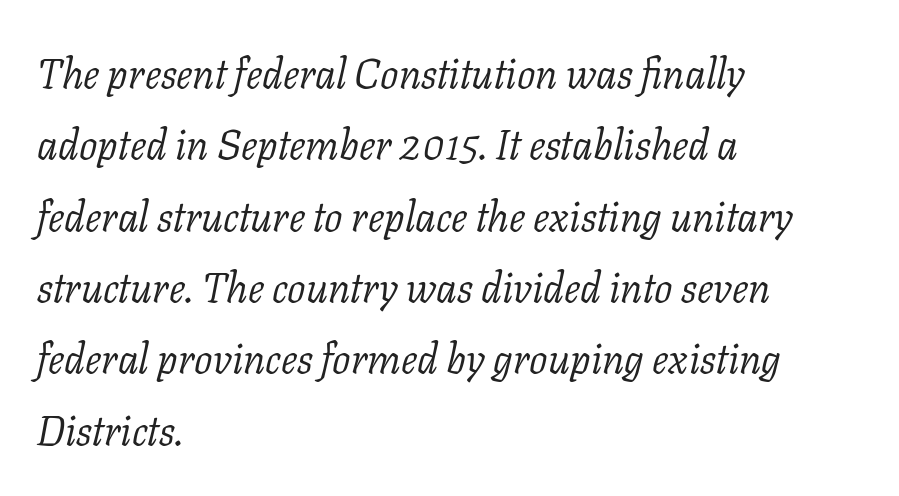
The passage shown is not underscored anywhere. This is oblique type, the kind used for emphasis or titles. Note the varied advance widths — an 'i' is clearly narrower than an 'm'. The typesetting does not lean heavy: it is not bold.
